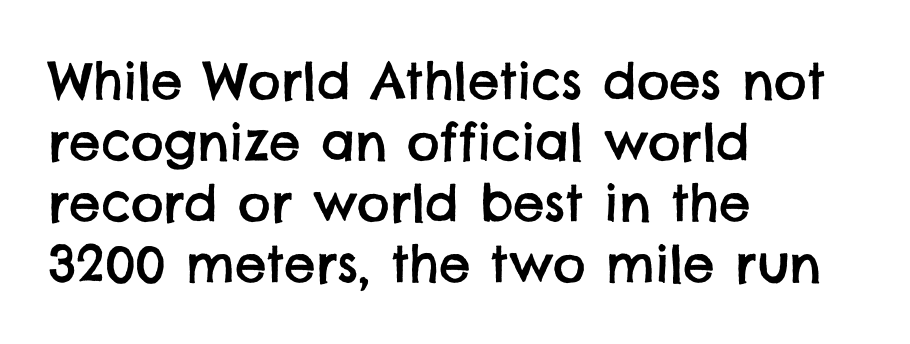
This sample has the flowing, uneven cadence of proportional lettering. The characters display no serif detailing; their extremities are plain. Caption: multi-line text, flush left, ragged right. Between one letter and the next there's only the usual sliver of space.
